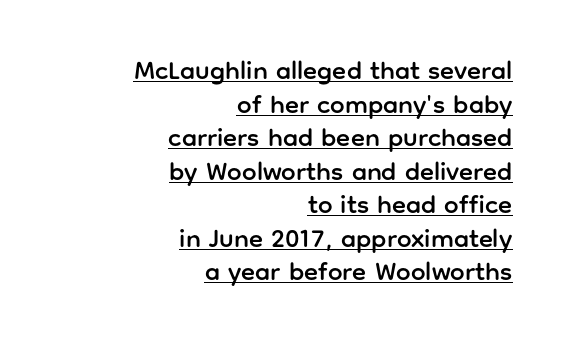
{"italic": "no", "underline": "yes", "align": "right", "line_spacing": "normal", "line_spacing_ratio": 1.29, "letter_spacing": "normal", "letter_spacing_em": 0.0, "glyph_px": 26}
